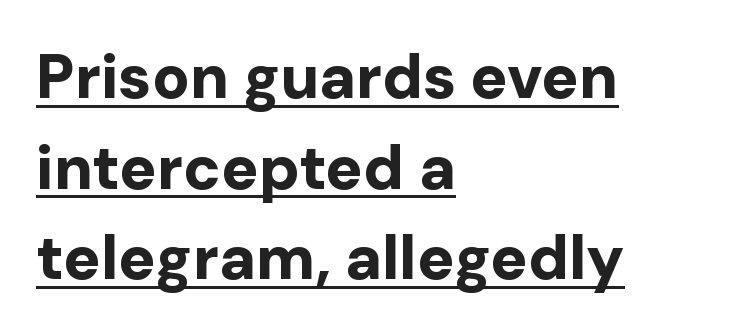
The image shows 62 px bold sans-serif type, upright; set left-aligned, normal line spacing (1.46x), normal letter spacing, underlined; low stroke contrast and a medium x-height.
